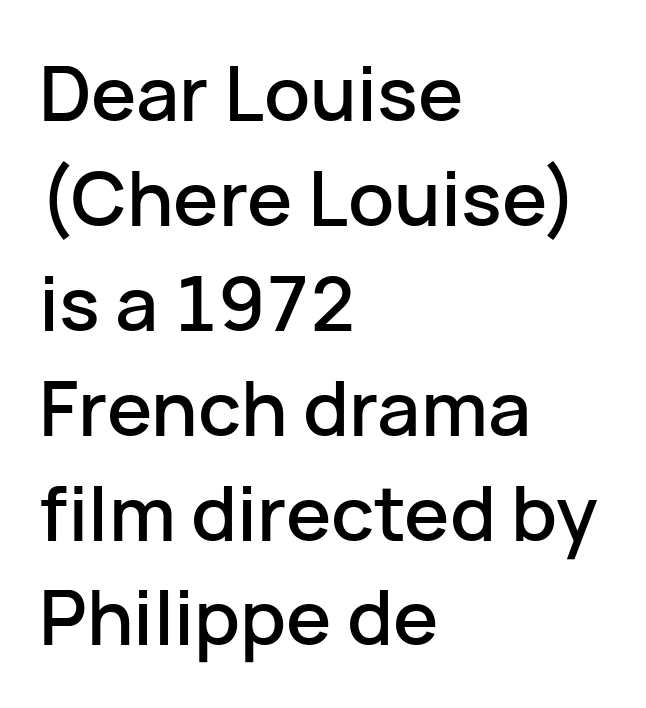
Q: Is the text italic (slanted)? A: No, it is upright.
Q: Is the typeface a serif or a sans-serif typeface? A: Sans-serif.
Q: Is the text underlined? A: No.
Q: How is the paragraph aligned? A: Left-aligned.
Q: Is the spacing between letters normal or unusually wide? A: Normal.
Q: Is the spacing between lines tight, normal or loose? A: Normal.
Q: Width (condensed, normal, or wide)? A: Normal.
Q: Stroke contrast? A: Low.
Q: x-height? A: Medium.
Q: Monospaced? A: No.
